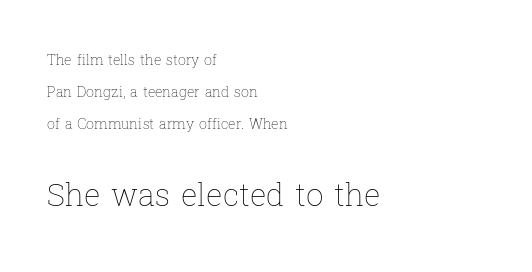
{"italic": "no", "bold": "no", "weight": "thin", "width": "normal", "stroke_contrast": "low", "x_height": "medium", "monospaced": "no", "underline": "no", "align": "left", "line_spacing": "loose", "line_spacing_ratio": 2.29, "letter_spacing": "normal", "letter_spacing_em": 0.0, "larger_block": "second", "size_ratio": 2.21, "glyph_px": 31}
